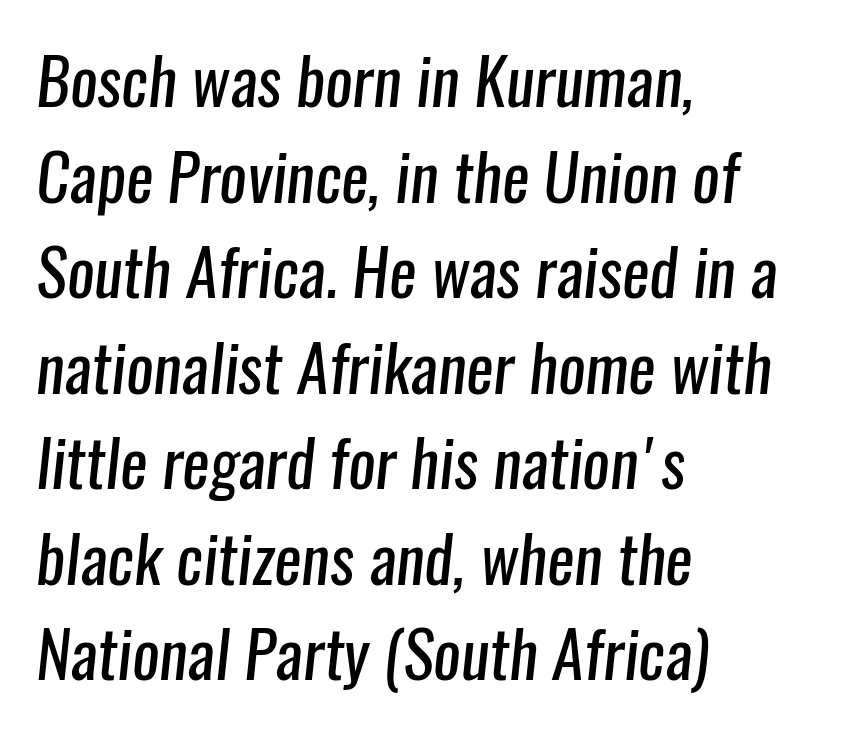
Q: Is the text bold? A: No.
Q: Is the typeface a serif or a sans-serif typeface? A: Sans-serif.
Q: Is the text underlined? A: No.
Q: How is the paragraph aligned? A: Left-aligned.
Q: Is the spacing between letters normal or unusually wide? A: Normal.
Q: Is the spacing between lines tight, normal or loose? A: Normal.
Q: Width (condensed, normal, or wide)? A: Condensed.
Q: Stroke contrast? A: Low.
Q: x-height? A: Medium.
Q: Monospaced? A: No.
